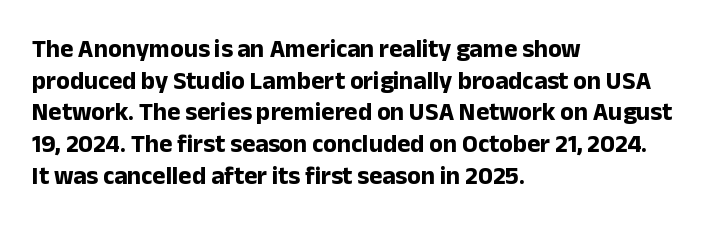
{"italic": "no", "bold": "yes", "underline": "no", "align": "left", "line_spacing": "normal", "line_spacing_ratio": 1.27, "letter_spacing": "normal", "letter_spacing_em": 0.0, "glyph_px": 25}
